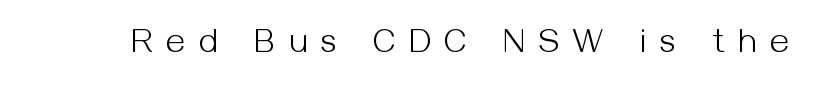
The image shows 34 px light sans-serif type, upright; set unusually wide letter spacing (+0.42 em), not underlined; medium stroke contrast and a medium x-height.
